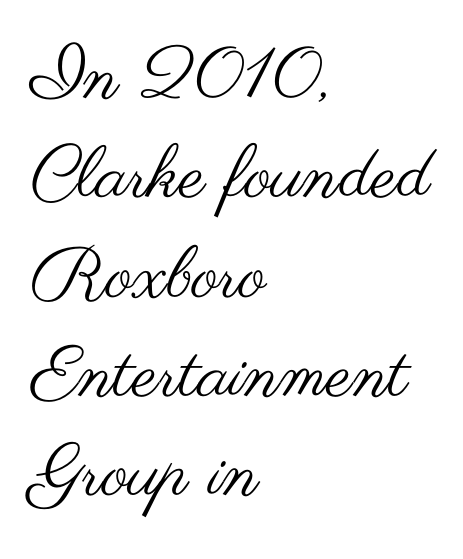
Q: Is the text bold? A: No.
Q: Is the text italic (slanted)? A: Yes.
Q: Is the typeface a serif or a sans-serif typeface? A: Sans-serif.
Q: Is the text underlined? A: No.
Q: How is the paragraph aligned? A: Left-aligned.
Q: Is the spacing between letters normal or unusually wide? A: Normal.
Q: Is the spacing between lines tight, normal or loose? A: Normal.
Q: Width (condensed, normal, or wide)? A: Wide.
Q: Stroke contrast? A: Medium.
Q: x-height? A: Small.
Q: Monospaced? A: No.
